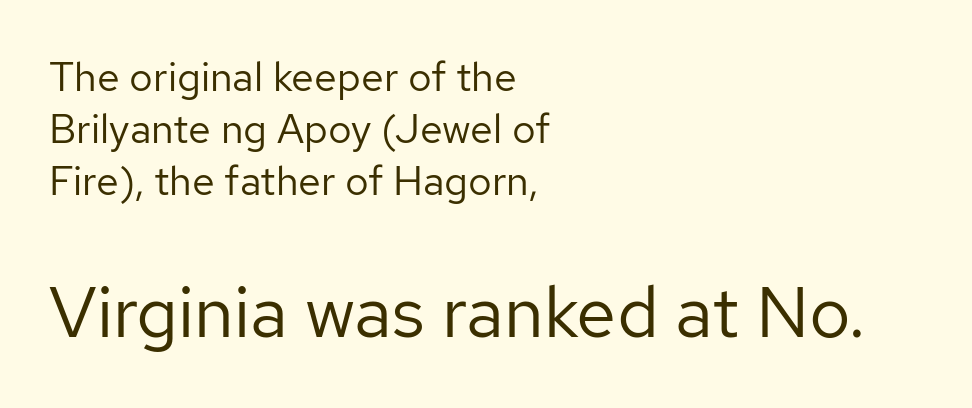
{"serif": "no", "italic": "no", "bold": "no", "weight": "regular", "width": "normal", "stroke_contrast": "low", "x_height": "medium", "monospaced": "no", "underline": "no", "align": "left", "line_spacing": "normal", "line_spacing_ratio": 1.27, "letter_spacing": "normal", "letter_spacing_em": 0.0, "larger_block": "second", "size_ratio": 1.76, "glyph_px": 72}
